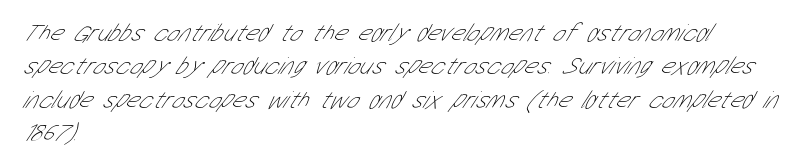
Q: Is the text bold? A: No.
Q: Is the text underlined? A: No.
Q: How is the paragraph aligned? A: Left-aligned.
Q: Is the spacing between letters normal or unusually wide? A: Normal.
Q: Is the spacing between lines tight, normal or loose? A: Normal.
